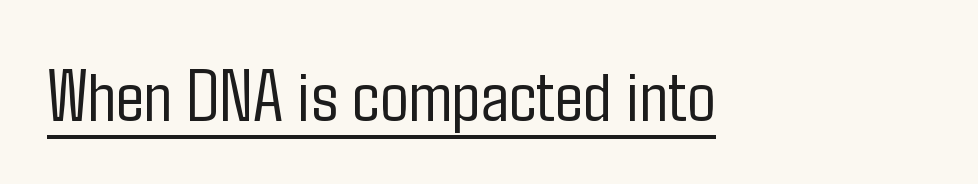
{"serif": "no", "italic": "no", "bold": "no", "weight": "light", "width": "condensed", "stroke_contrast": "low", "x_height": "medium", "monospaced": "no", "underline": "yes", "letter_spacing": "normal", "letter_spacing_em": 0.0, "glyph_px": 75}
